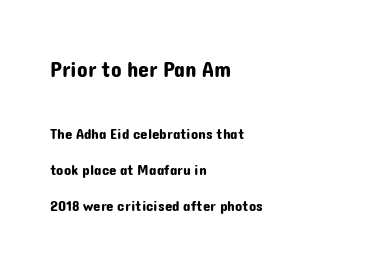
The image shows 22 px text type, upright; set left-aligned, loose line spacing (2.4x), normal letter spacing, not underlined; the first (top) block is 1.47x larger.
